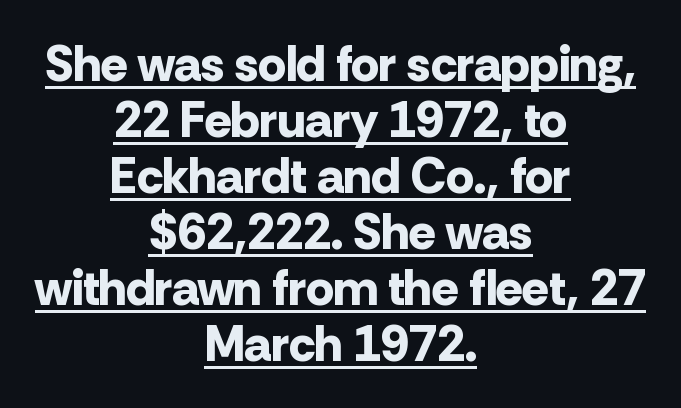
It's the straight-up-and-down kind of type. The rag falls on both sides of this text block equally. The letters sit at their default tracking, neither squeezed nor spread. Here the designer chose a conventional face with non-uniform glyph widths.
